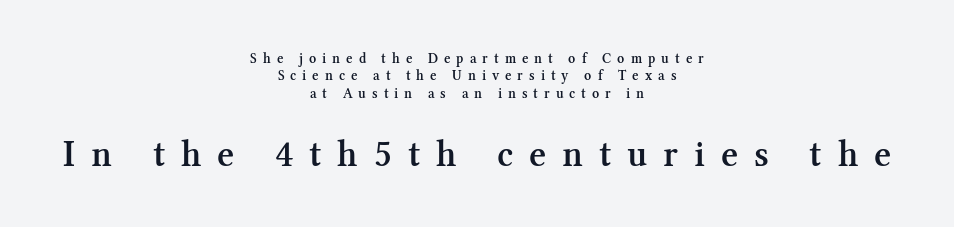
{"serif": "yes", "italic": "no", "bold": "semi", "weight": "semibold", "width": "normal", "stroke_contrast": "medium", "x_height": "medium", "monospaced": "no", "underline": "no", "align": "center", "line_spacing": "normal", "line_spacing_ratio": 1.25, "letter_spacing": "wide", "letter_spacing_em": 0.43, "larger_block": "second", "size_ratio": 2.64, "glyph_px": 37}
